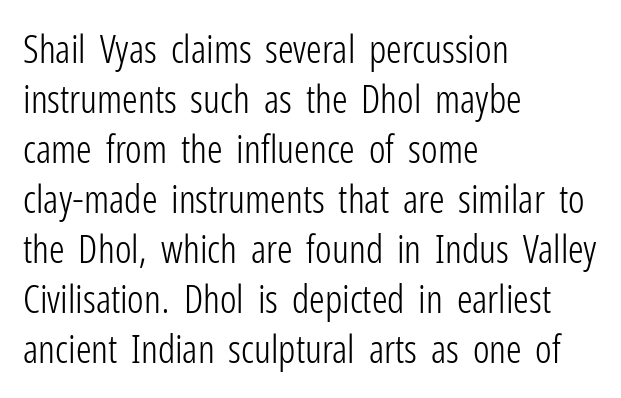
Nope, not italic — everything's standing straight. In terms of letterspacing, this is plain default setting. No letter is thick-stroked: the sample isn't bold. Examine the stroke ends and you'll find no serifs.
